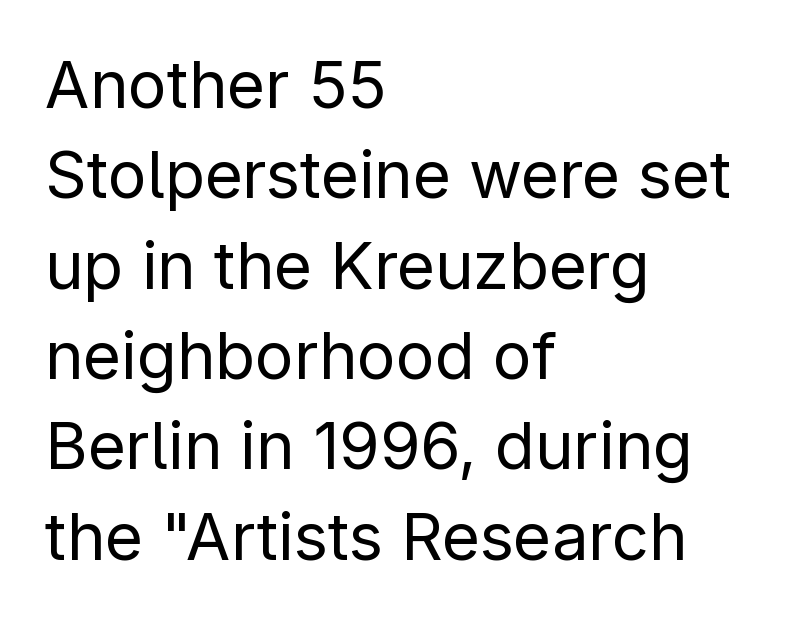
Is the type heavy? It reads as light-to-regular instead. The face used here is proportionally spaced, like ordinary book or web type. Posture: vertical. No feet cap the strokes, marking this as sans-serif type. The line texture is even and compact thanks to regular tracking. Nobody drew a line under any word here.
